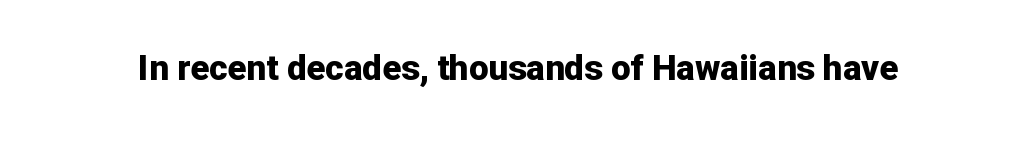
Tall strokes in this sample are plumb rather than angled. Varying glyph widths throughout — classic text-font behaviour. Default kerning and tracking; the words read as compact shapes. Its strokes are broad and dark, the hallmark of bold type. Quick note: underline off.
